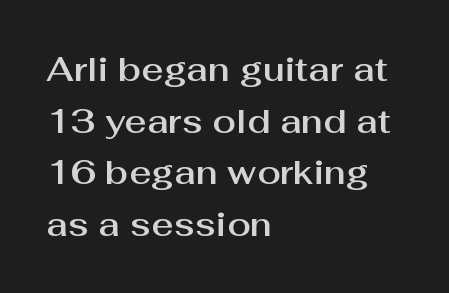
Letterform terminals end flat and unadorned throughout the passage. Proportional: the letters do not fall into vertical columns. Each word holds together tightly as a unit, with standard inter-letter gaps. Does the leading feel generous? No, just average. The typesetter chose a ragged-right arrangement here.
